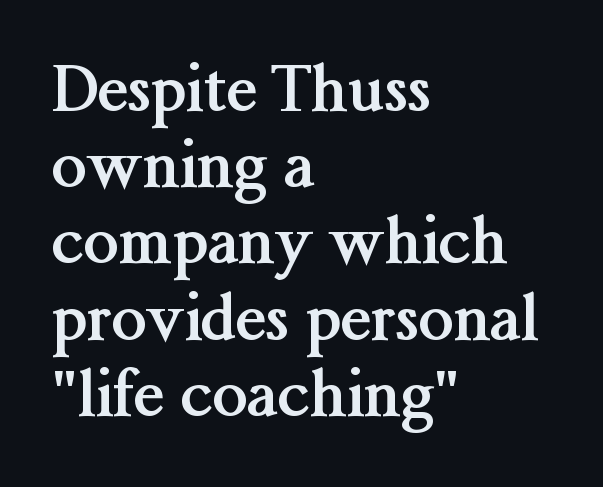
{"serif": "yes", "italic": "no", "bold": "yes", "weight": "semibold", "width": "normal", "stroke_contrast": "medium", "x_height": "medium", "monospaced": "no", "underline": "no", "align": "left", "line_spacing_ratio": 1.21, "letter_spacing": "normal", "letter_spacing_em": 0.0, "glyph_px": 63}
